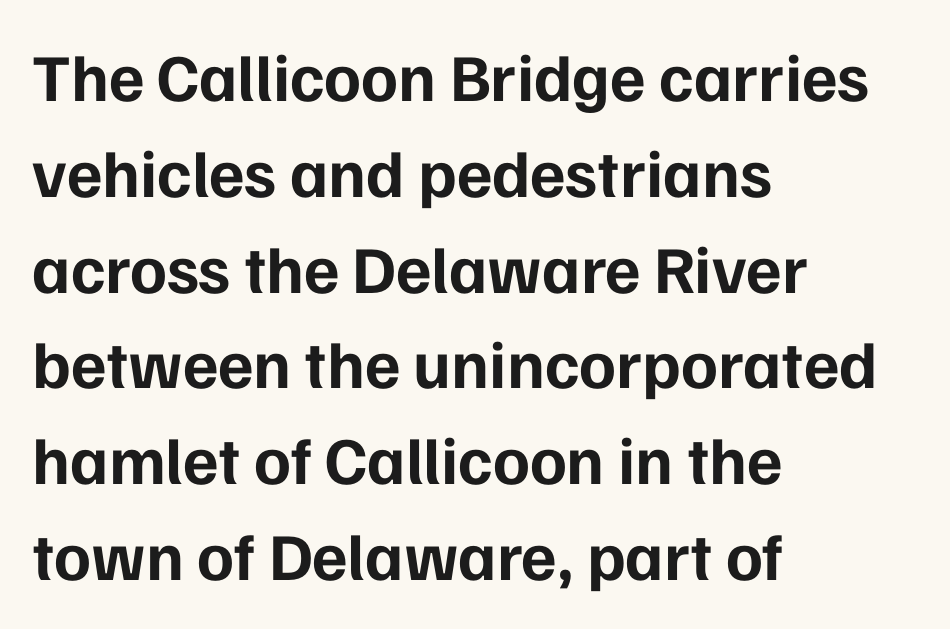
Q: Is the text bold? A: Yes.
Q: Is the text italic (slanted)? A: No, it is upright.
Q: Is the typeface a serif or a sans-serif typeface? A: Sans-serif.
Q: Is the text underlined? A: No.
Q: How is the paragraph aligned? A: Left-aligned.
Q: Is the spacing between letters normal or unusually wide? A: Normal.
Q: Is the spacing between lines tight, normal or loose? A: Normal.
Q: Width (condensed, normal, or wide)? A: Normal.
Q: Stroke contrast? A: Low.
Q: x-height? A: Medium.
Q: Monospaced? A: No.
